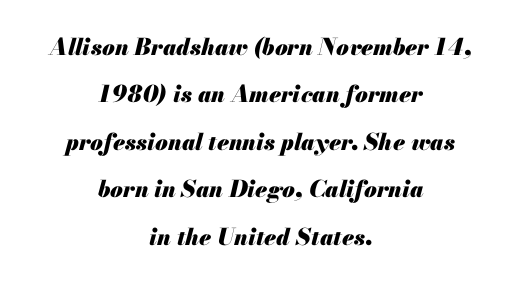
The rendering uses a bold face; every stroke is thick and dark. Yep, that's italic — everything's leaning. The paragraph has two soft edges and a firm central axis. Students, observe: this is what heavily led, spacious text looks like.
